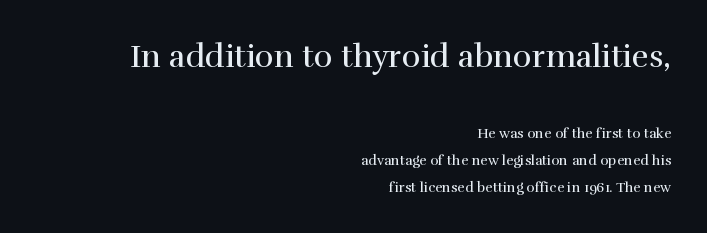
The image shows 32 px regular-weight serif type, upright; set right-aligned, loose line spacing (1.94x), normal letter spacing, not underlined; the first (top) block is 2.29x larger; high stroke contrast and a medium x-height.
